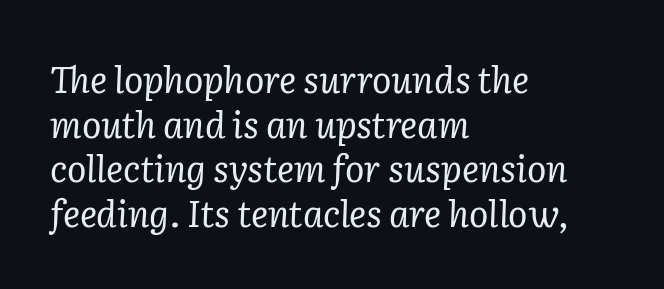
An italicized treatment has been applied to the whole sample. The specimen omits any rule beneath the text block's lines. Type style note: has serifs. Looks like regular typesetting: each glyph gets only the width it needs. How are the letters spaced? Ordinarily, with no added tracking. Stroke thickness stays within the range of a standard reading face or lighter.
